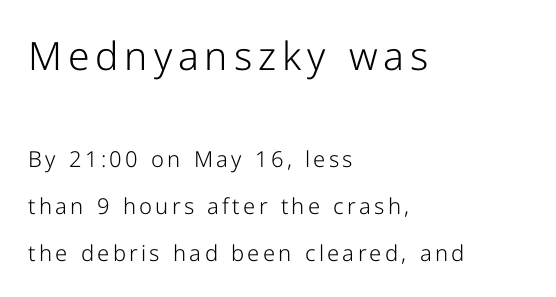
The image shows 39 px light sans-serif type, upright; set left-aligned, loose line spacing (2.14x), not underlined; the first (top) block is 1.77x larger; low stroke contrast and a medium x-height.
